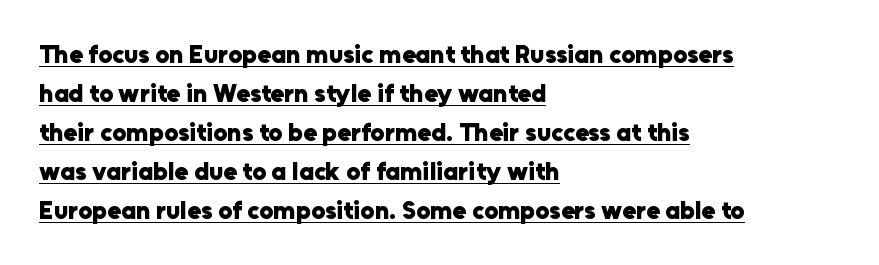
{"italic": "no", "bold": "yes", "underline": "yes", "align": "left", "line_spacing": "normal", "line_spacing_ratio": 1.56, "letter_spacing": "normal", "letter_spacing_em": 0.0, "glyph_px": 25}
